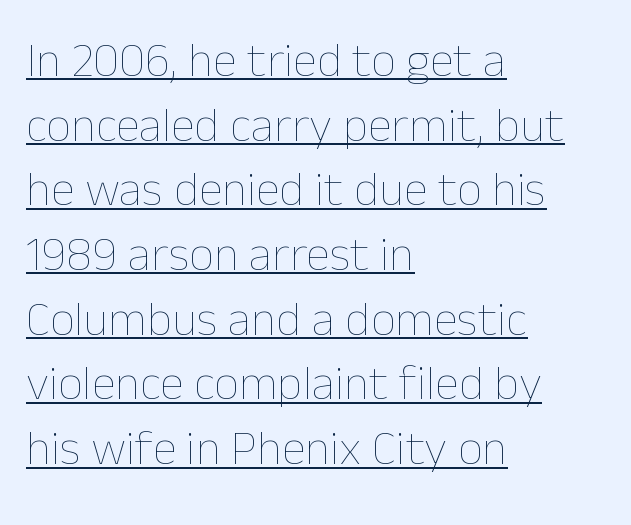
The image shows 49 px thin type, upright; set left-aligned, normal line spacing (1.32x), normal letter spacing, underlined; low stroke contrast and a medium x-height.
